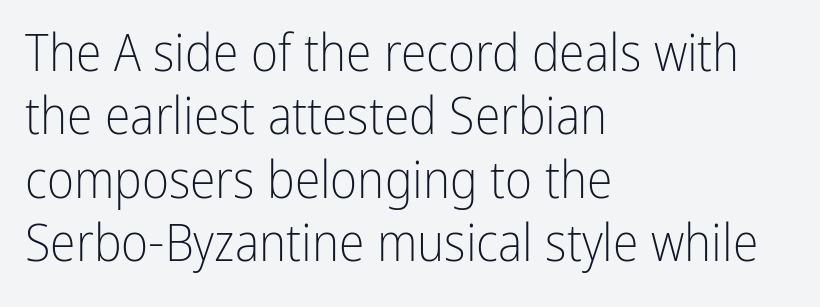
The image shows 52 px light, condensed sans-serif type, upright; set left-aligned, line spacing 1.22x, normal letter spacing, not underlined; low stroke contrast and a medium x-height.
